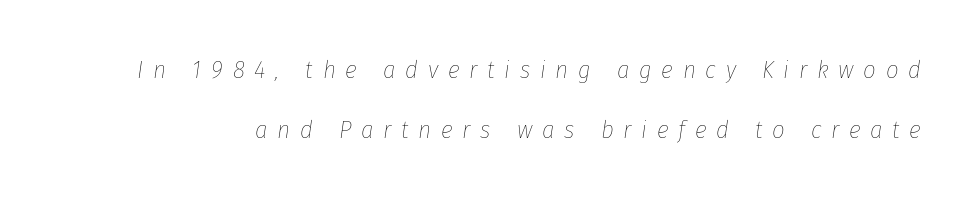
The image shows 25 px text type, italic (leaning right); set loose line spacing (2.39x), unusually wide letter spacing (+0.39 em), not underlined.
